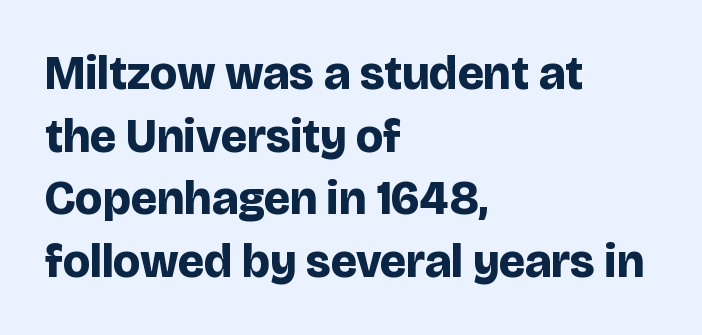
Q: Is the text bold? A: Yes.
Q: Is the text italic (slanted)? A: No, it is upright.
Q: Is the typeface a serif or a sans-serif typeface? A: Sans-serif.
Q: Is the text underlined? A: No.
Q: How is the paragraph aligned? A: Left-aligned.
Q: Is the spacing between letters normal or unusually wide? A: Normal.
Q: Is the spacing between lines tight, normal or loose? A: Normal.
Q: Width (condensed, normal, or wide)? A: Normal.
Q: Stroke contrast? A: Low.
Q: x-height? A: Large.
Q: Monospaced? A: No.
